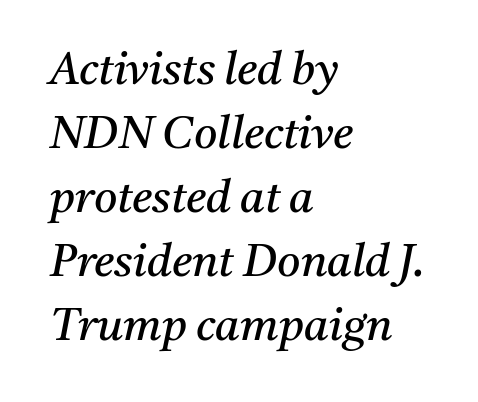
The letters look calm and open, with moderate or lighter stems. Notice how the passage keeps a crisp vertical edge on the left only. Is the letter spacing exaggerated? No — it looks like the ordinary default. Leading: standard. Check where the strokes stop: tiny serifs finish them off.
